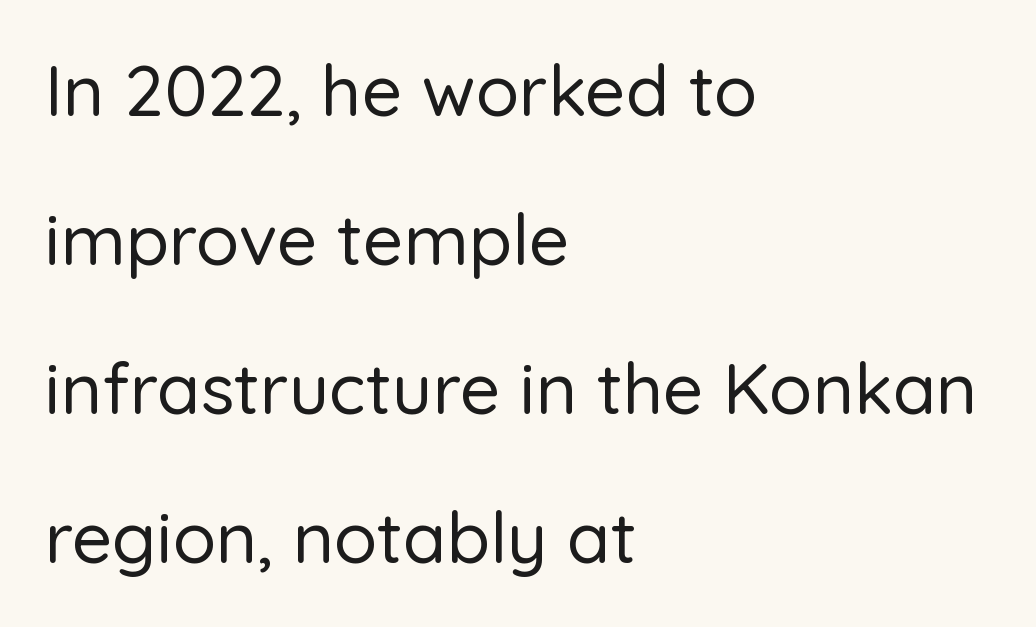
Q: Is the text italic (slanted)? A: No, it is upright.
Q: Is the typeface a serif or a sans-serif typeface? A: Sans-serif.
Q: Is the text underlined? A: No.
Q: How is the paragraph aligned? A: Left-aligned.
Q: Is the spacing between letters normal or unusually wide? A: Normal.
Q: Is the spacing between lines tight, normal or loose? A: Loose.
Q: Width (condensed, normal, or wide)? A: Normal.
Q: Stroke contrast? A: Low.
Q: x-height? A: Medium.
Q: Monospaced? A: No.
